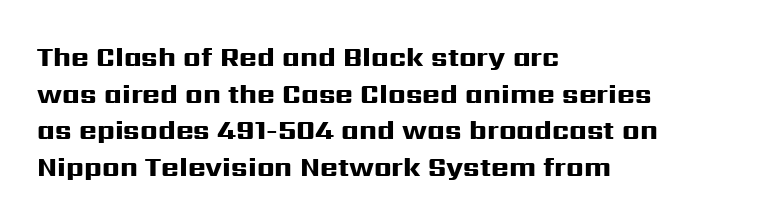
Casual observation: everything's shoved over to the left. Look at the tracking — it's just the regular setting, nothing added. The rendering uses a moderate line-height, typical for paragraphs. Decoration check: the copy has no underline. The face used here has the dense, thick strokes of a bold. The typography opts for an upright posture over an oblique one.
